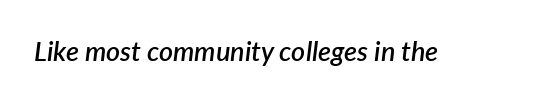
A somewhat darkened texture: the type is semibold rather than bold. Short note: letters normally spaced. The typography opts for an oblique posture over an upright one. Descenders are the only things crossing below the line.
